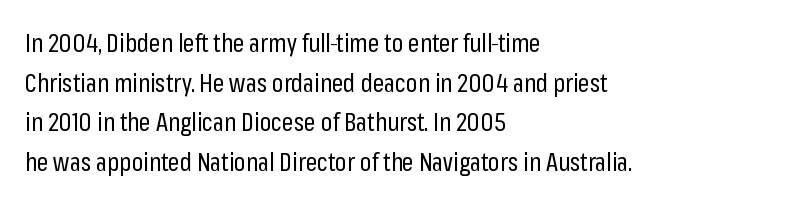
Q: Is the text bold? A: No.
Q: Is the text italic (slanted)? A: No, it is upright.
Q: Is the text underlined? A: No.
Q: How is the paragraph aligned? A: Left-aligned.
Q: Is the spacing between letters normal or unusually wide? A: Normal.
Q: Is the spacing between lines tight, normal or loose? A: Normal.
